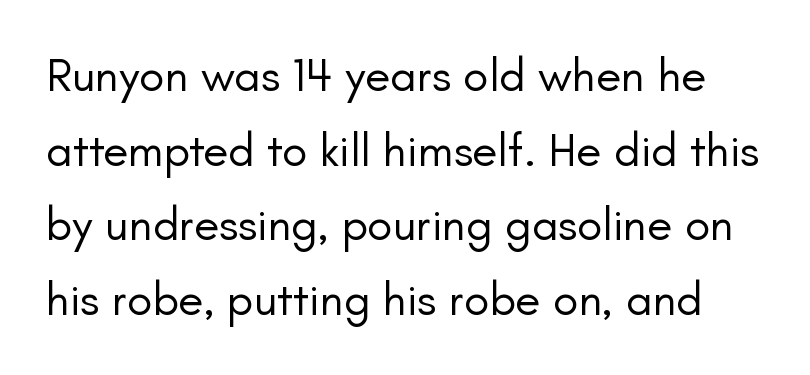
Between one letter and the next there's only the usual sliver of space. Each letter keeps its own natural width here, so spacing adapts to shape. The vertical gap from one line to the next is medium. Unbolded letterforms with no extra heft. This is sans-serif lettering, the kind often seen on screens and signage.
